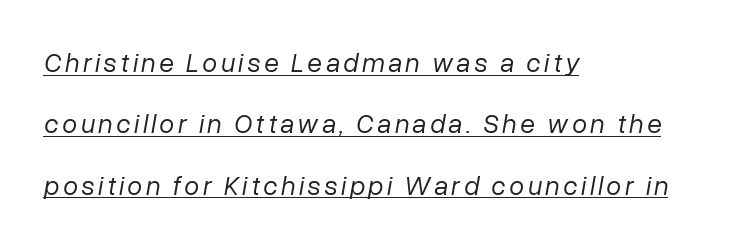
Each line starts at the same left margin while the right side varies. Notice how the stems are inclined rather than vertical — that's the hallmark of italics. Reading down the column, the eye jumps a long way to each next line. Every word sits above its own underline.
